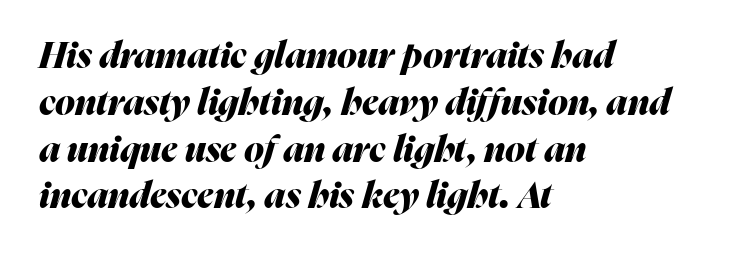
There's an unmistakable incline to the writing here. These words are printed bold, with thick strokes throughout. Here the glyphs are tracked normally, forming tight word shapes. Line beginnings align vertically; line endings do not.
